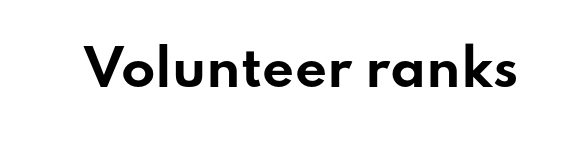
Default kerning and tracking; the words read as compact shapes. The typesetting leans heavy: a genuine bold. This is roman type, the default non-slanted kind. Serifs: no, the terminals of the letterforms are clean.
